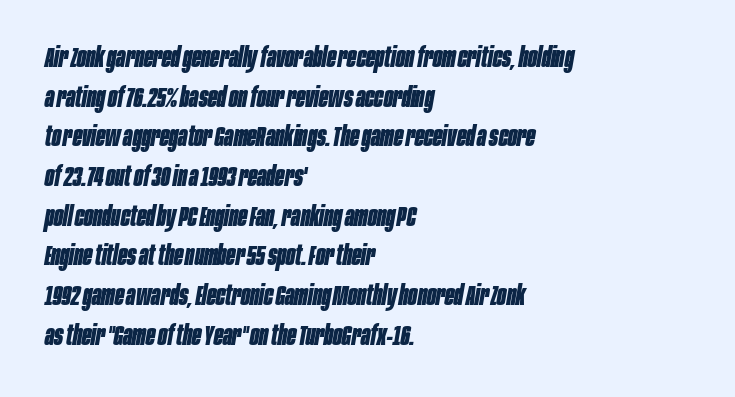
Line starts are locked; line ends wander. It's the slanting kind of type. The string is rendered with underlining switched off. How heavy is the stroke? Heavy — this is a bold. The lines sit at an ordinary, default distance from one another.
